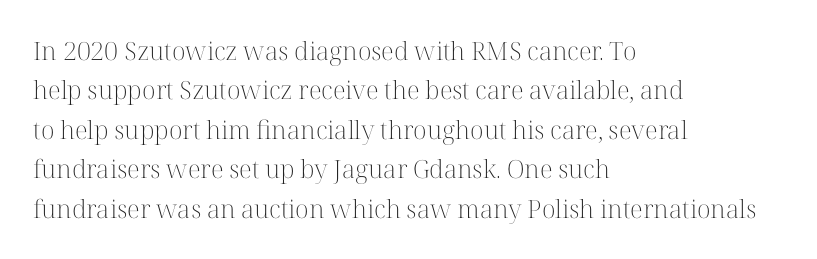
{"italic": "no", "bold": "no", "underline": "no", "align": "left", "line_spacing": "normal", "line_spacing_ratio": 1.58, "letter_spacing": "normal", "letter_spacing_em": 0.0, "glyph_px": 25}
